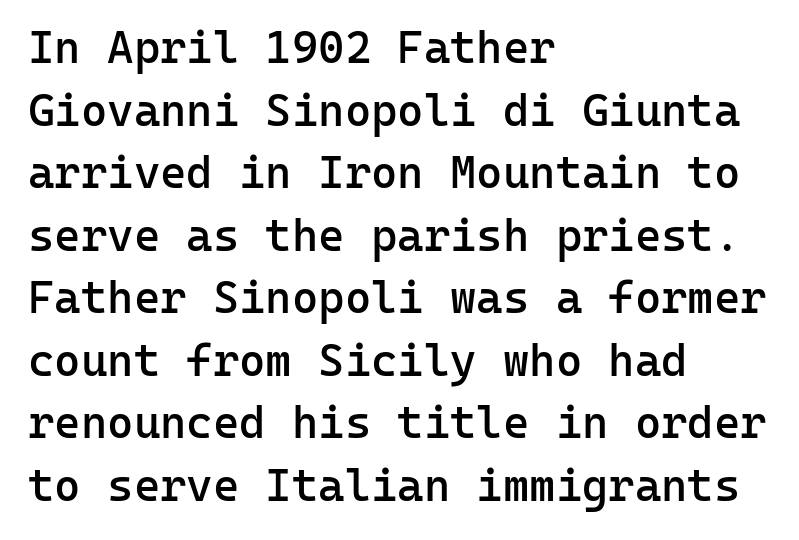
The image shows 45 px semibold sans-serif type, upright, monospaced; set left-aligned, normal line spacing (1.39x), normal letter spacing, not underlined; low stroke contrast and a medium x-height.
